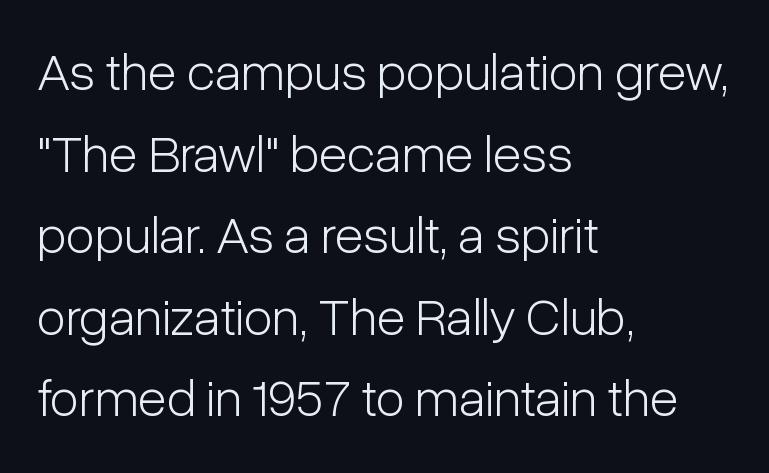
The image shows 53 px light, condensed sans-serif type, upright; set left-aligned, normal line spacing (1.54x), normal letter spacing, not underlined; low stroke contrast and a medium x-height.
